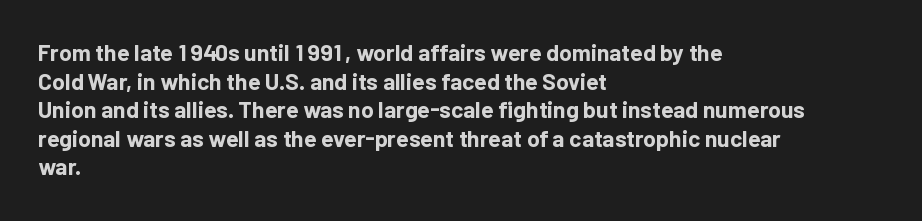
The image shows 23 px bold type, upright; set left-aligned, line spacing 1.24x, normal letter spacing, not underlined.
